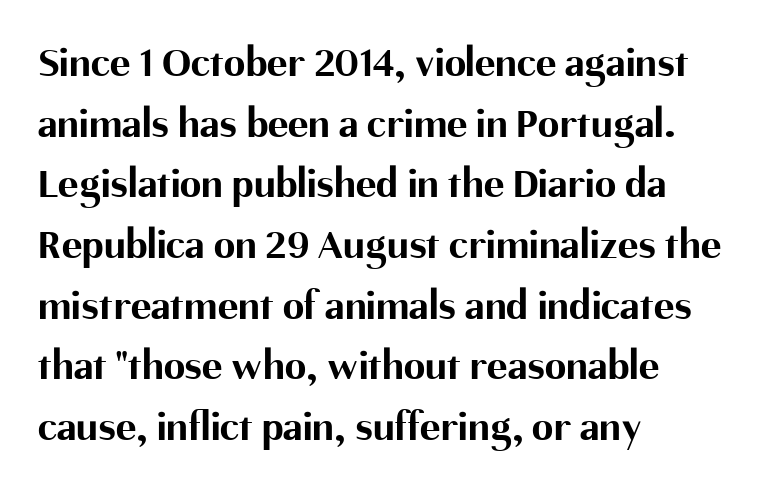
The image shows 43 px bold sans-serif type, upright; set left-aligned, normal line spacing (1.41x), normal letter spacing, not underlined; medium stroke contrast and a medium x-height.
